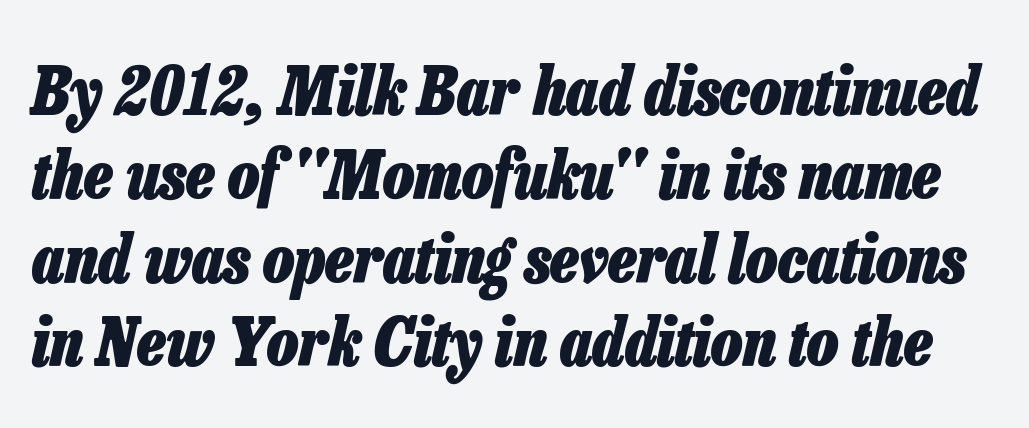
The image shows 66 px heavy, condensed type, italic (leaning right); set normal line spacing (1.27x), normal letter spacing, not underlined; low stroke contrast and a medium x-height.
